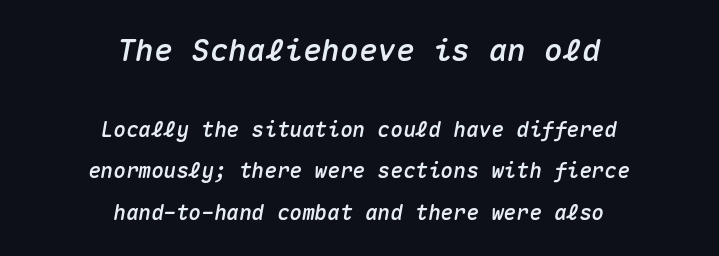
Bare-footed words on every line. Note: larger setting up top, smaller setting below. Line starts and ends both wander, symmetrically. Slant detected: the letters are inclined. What's the leading like? Stretched, with rows far apart.
